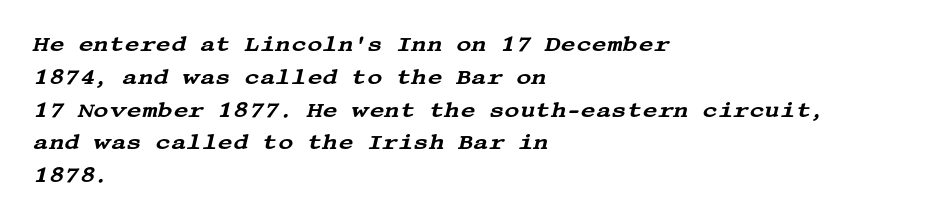
The gaps between neighbouring characters are ordinary and unremarkable. Line spacing here is normal. Nobody drew a line under any word here. In terms of posture, this sample is oblique.
